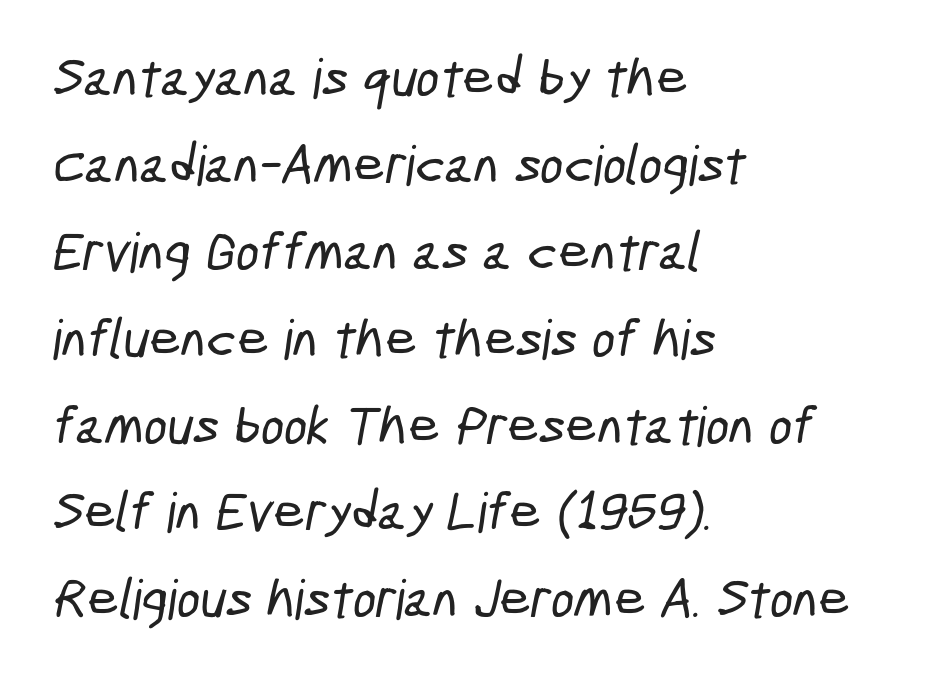
Q: Is the typeface a serif or a sans-serif typeface? A: Sans-serif.
Q: Is the text underlined? A: No.
Q: How is the paragraph aligned? A: Left-aligned.
Q: Is the spacing between letters normal or unusually wide? A: Normal.
Q: Is the spacing between lines tight, normal or loose? A: Normal.
Q: Width (condensed, normal, or wide)? A: Condensed.
Q: Stroke contrast? A: Low.
Q: x-height? A: Medium.
Q: Monospaced? A: No.
